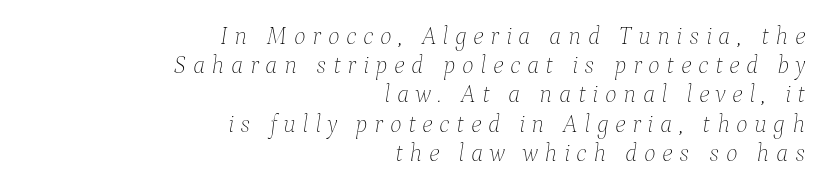
Unmarked baselines from the first word to the last. The lines are quadded right. This rendering widens character spacing well past its baseline value. The font is comparable to plain body text, perhaps lighter. Tall strokes in this sample are angled rather than plumb.
